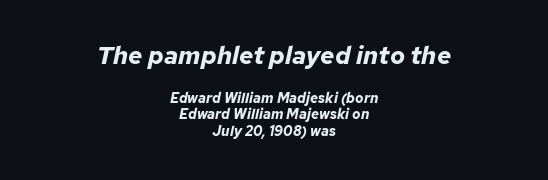
The image shows 25 px bold type, italic (leaning right); set centered, line spacing 1.19x, normal letter spacing, not underlined; the first (top) block is 1.79x larger.
